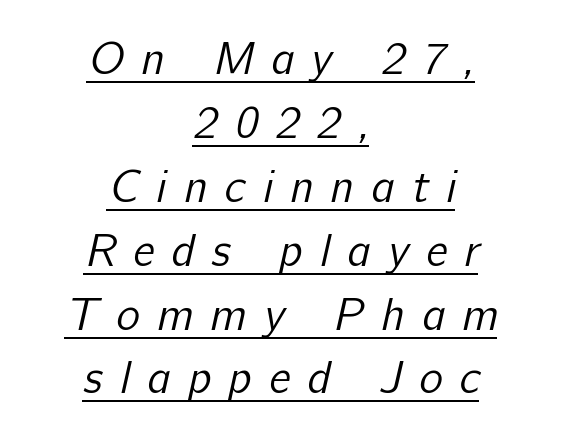
Q: Is the text bold? A: No.
Q: Is the typeface a serif or a sans-serif typeface? A: Sans-serif.
Q: Is the text underlined? A: Yes.
Q: How is the paragraph aligned? A: Centered.
Q: Is the spacing between letters normal or unusually wide? A: Unusually wide.
Q: Is the spacing between lines tight, normal or loose? A: Normal.
Q: Width (condensed, normal, or wide)? A: Normal.
Q: Stroke contrast? A: Low.
Q: x-height? A: Medium.
Q: Monospaced? A: No.
